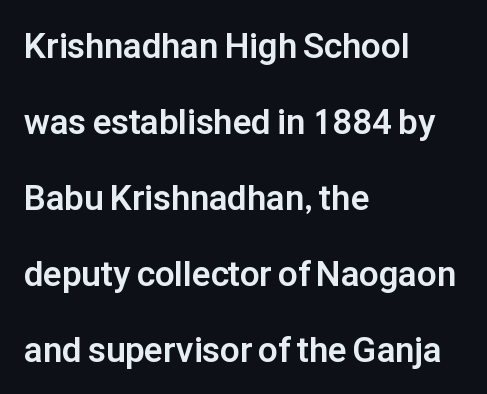
{"serif": "no", "italic": "no", "bold": "yes", "weight": "bold", "width": "normal", "stroke_contrast": "low", "x_height": "medium", "monospaced": "no", "underline": "no", "align": "left", "line_spacing": "loose", "line_spacing_ratio": 2.17, "letter_spacing": "normal", "letter_spacing_em": 0.0, "glyph_px": 35}
